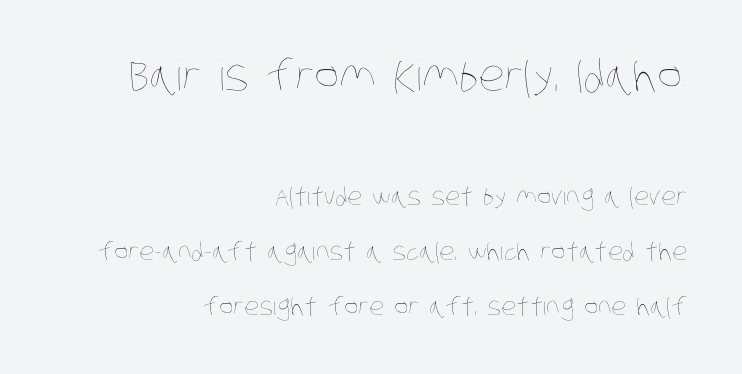
Q: Is the text bold? A: No.
Q: Is the text underlined? A: No.
Q: How is the paragraph aligned? A: Right-aligned.
Q: Is the spacing between letters normal or unusually wide? A: Normal.
Q: Is the spacing between lines tight, normal or loose? A: Loose.
Q: Which block of text is set in a larger size, the first (top) or the second (bottom)? A: The first (top) one.
Q: Width (condensed, normal, or wide)? A: Condensed.
Q: Stroke contrast? A: Low.
Q: x-height? A: Large.
Q: Monospaced? A: No.
